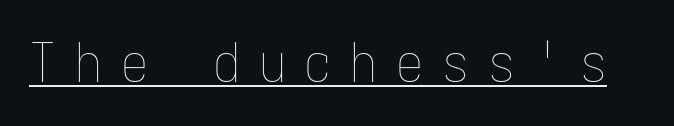
Q: Is the text bold? A: No.
Q: Is the text italic (slanted)? A: No, it is upright.
Q: Is the text underlined? A: Yes.
Q: Is the spacing between letters normal or unusually wide? A: Unusually wide.
Q: Width (condensed, normal, or wide)? A: Condensed.
Q: Stroke contrast? A: Low.
Q: x-height? A: Medium.
